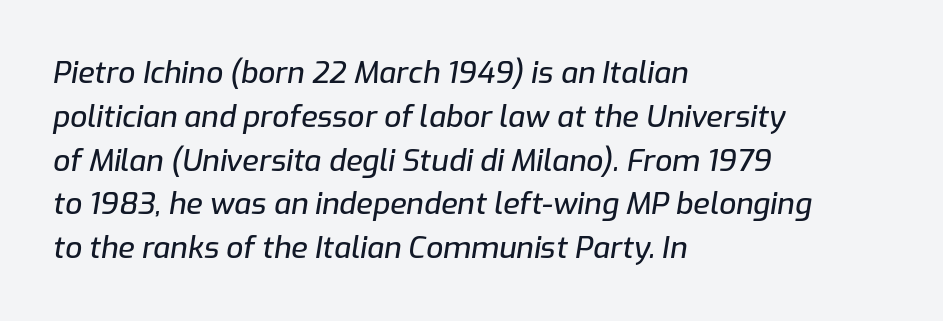
The image shows 30 px text type, italic (leaning right); set left-aligned, normal line spacing (1.46x), normal letter spacing, not underlined; low stroke contrast and a medium x-height.
